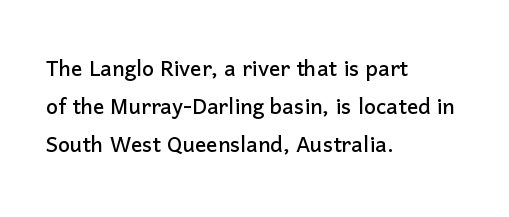
Q: Is the text italic (slanted)? A: No, it is upright.
Q: Is the typeface a serif or a sans-serif typeface? A: Sans-serif.
Q: Is the text underlined? A: No.
Q: How is the paragraph aligned? A: Left-aligned.
Q: Is the spacing between letters normal or unusually wide? A: Normal.
Q: Is the spacing between lines tight, normal or loose? A: Normal.
Q: Width (condensed, normal, or wide)? A: Normal.
Q: Stroke contrast? A: Low.
Q: x-height? A: Medium.
Q: Monospaced? A: No.
